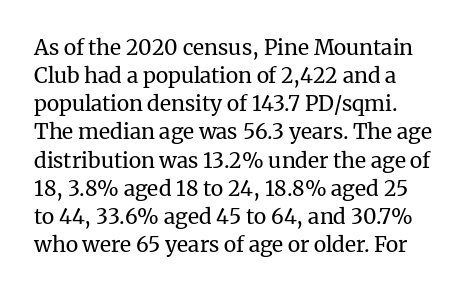
{"italic": "no", "bold": "no", "underline": "no", "line_spacing": "normal", "line_spacing_ratio": 1.34, "letter_spacing": "normal", "letter_spacing_em": 0.0, "glyph_px": 21}
